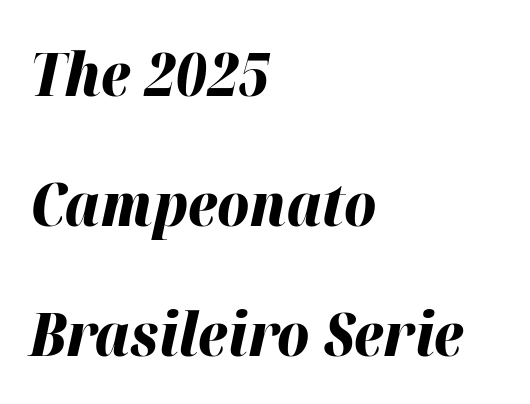
Q: Is the text bold? A: Yes.
Q: Is the text italic (slanted)? A: Yes, it leans right by about 12 degrees.
Q: Is the text underlined? A: No.
Q: How is the paragraph aligned? A: Left-aligned.
Q: Is the spacing between letters normal or unusually wide? A: Normal.
Q: Is the spacing between lines tight, normal or loose? A: Loose.
Q: Width (condensed, normal, or wide)? A: Normal.
Q: Stroke contrast? A: High.
Q: x-height? A: Medium.
Q: Monospaced? A: No.
